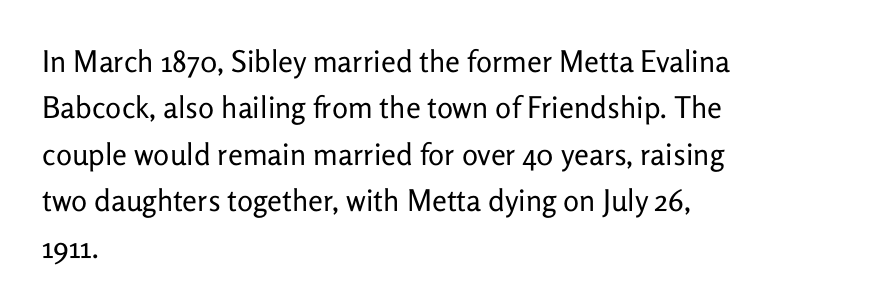
Q: Is the text bold? A: No.
Q: Is the text italic (slanted)? A: No, it is upright.
Q: Is the typeface a serif or a sans-serif typeface? A: Sans-serif.
Q: Is the text underlined? A: No.
Q: How is the paragraph aligned? A: Left-aligned.
Q: Is the spacing between letters normal or unusually wide? A: Normal.
Q: Is the spacing between lines tight, normal or loose? A: Normal.
Q: Width (condensed, normal, or wide)? A: Normal.
Q: Stroke contrast? A: Low.
Q: x-height? A: Medium.
Q: Monospaced? A: No.
